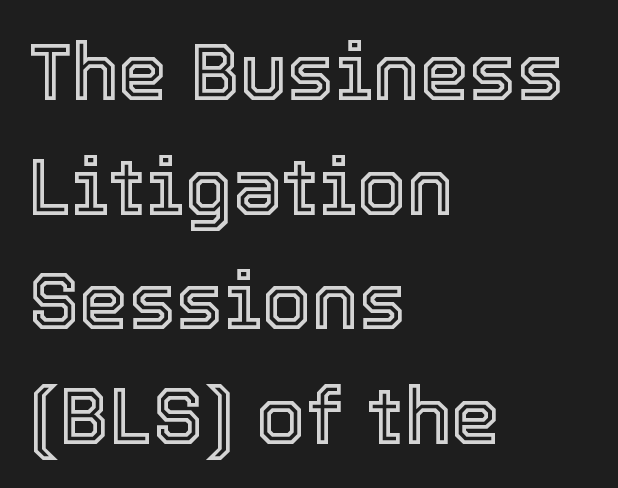
Q: Is the text italic (slanted)? A: No, it is upright.
Q: Is the text underlined? A: No.
Q: How is the paragraph aligned? A: Left-aligned.
Q: Is the spacing between letters normal or unusually wide? A: Normal.
Q: Is the spacing between lines tight, normal or loose? A: Normal.
Q: Width (condensed, normal, or wide)? A: Normal.
Q: x-height? A: Medium.
Q: Monospaced? A: No.
